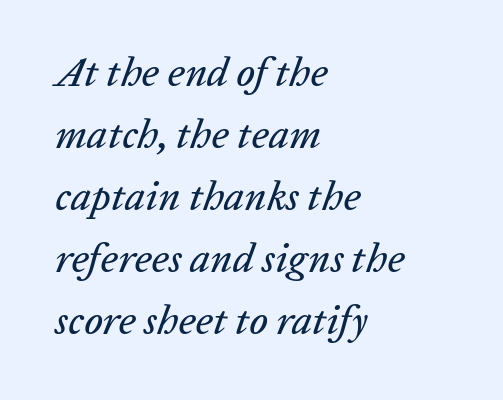
The letters advance in unequal steps, a hallmark of proportional type. The rag falls on the right side of this text block. This is oblique type, the kind used for emphasis or titles. What stands out about the letter spacing? Nothing — it is the standard amount.
